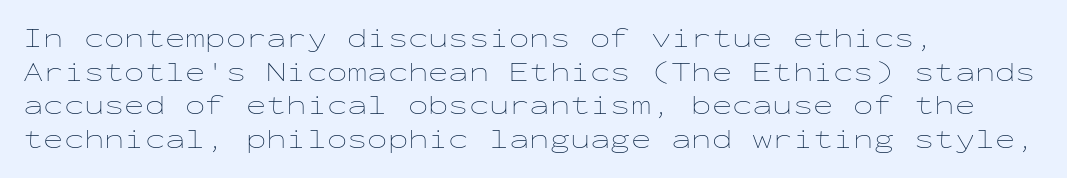
{"italic": "no", "bold": "no", "underline": "no", "align": "left", "line_spacing": "normal", "line_spacing_ratio": 1.25, "letter_spacing": "normal", "letter_spacing_em": 0.0, "glyph_px": 27}
